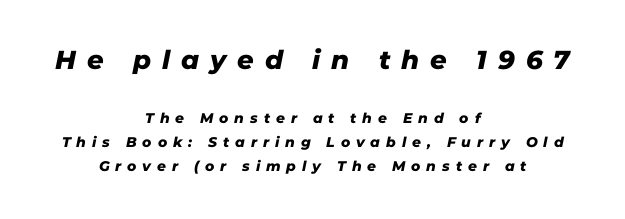
The gaps between neighbouring characters are conspicuously large. Caption: multi-line text, centered on the measure. Type size steps down from the first block to the second. Glance below the letters and you will spot only blank space.
